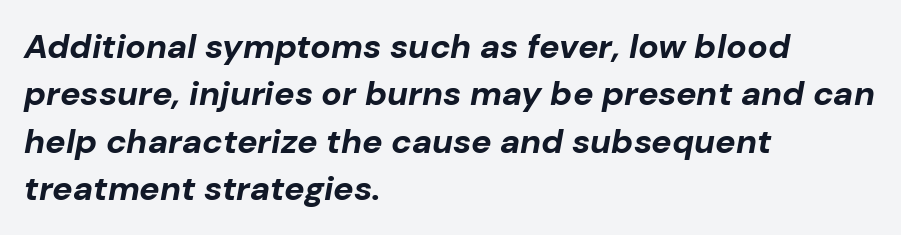
{"italic": "yes", "lean": "right", "slant_degrees": 10, "bold": "yes", "weight": "bold", "width": "normal", "stroke_contrast": "low", "x_height": "medium", "monospaced": "no", "underline": "no", "align": "left", "line_spacing": "normal", "line_spacing_ratio": 1.39, "letter_spacing": "normal", "letter_spacing_em": 0.0, "glyph_px": 34}
